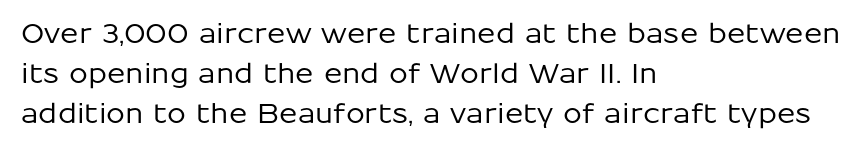
Regular leading. The zone under the glyphs is completely vacant. Italic? Not at all — the glyphs are vertical. A typesetter would call this zero additional tracking. Leftover space on each line is placed entirely after the last word.
